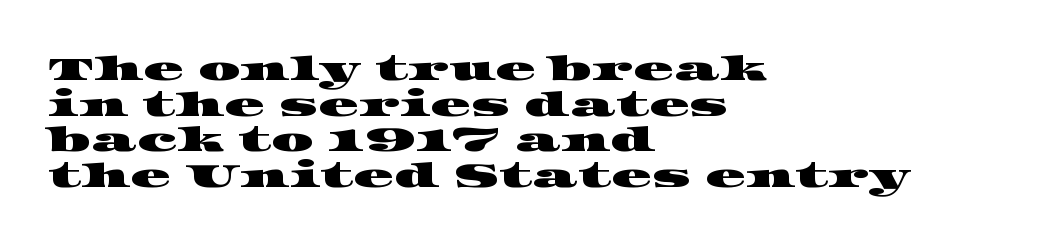
Q: Is the typeface a serif or a sans-serif typeface? A: Serif.
Q: Is the text underlined? A: No.
Q: How is the paragraph aligned? A: Left-aligned.
Q: Is the spacing between letters normal or unusually wide? A: Normal.
Q: Is the spacing between lines tight, normal or loose? A: Tight.
Q: Width (condensed, normal, or wide)? A: Wide.
Q: Stroke contrast? A: High.
Q: x-height? A: Large.
Q: Monospaced? A: No.
